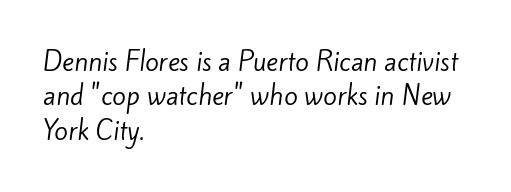
The paragraph shown leans on its left margin. The baseline area is clear. Stroke thickness stays within the range of a standard reading face or lighter. Summary of vertical rhythm: regular, with standard interline spacing. The horizontal fit of the characters is conventional and even.
